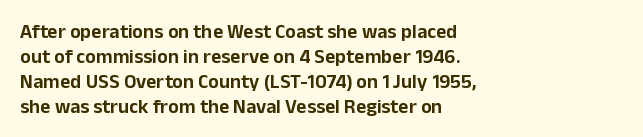
Q: Is the text italic (slanted)? A: No, it is upright.
Q: Is the text underlined? A: No.
Q: How is the paragraph aligned? A: Left-aligned.
Q: Is the spacing between letters normal or unusually wide? A: Normal.
Q: Is the spacing between lines tight, normal or loose? A: Normal.
